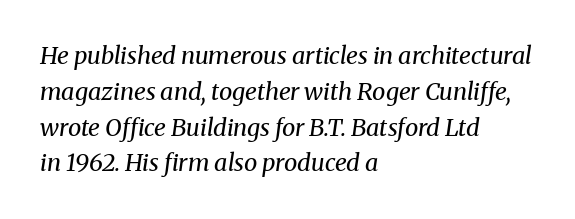
The image shows 24 px text type, italic (leaning right); set left-aligned, normal line spacing (1.49x), normal letter spacing, not underlined.
